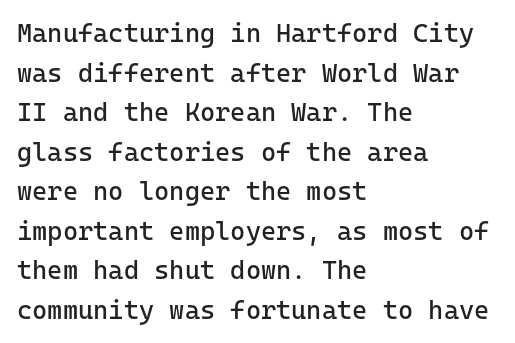
Q: Is the text bold? A: No.
Q: Is the text italic (slanted)? A: No, it is upright.
Q: Is the text underlined? A: No.
Q: How is the paragraph aligned? A: Left-aligned.
Q: Is the spacing between letters normal or unusually wide? A: Normal.
Q: Is the spacing between lines tight, normal or loose? A: Normal.
